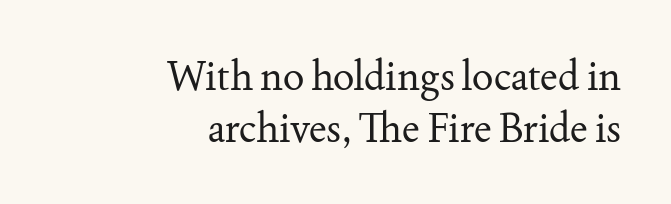
The letters stand straight up with perfectly vertical stems. Spacing verdict: proportional, widths tailored to each character. A typesetter would call this leading conventional body-copy spacing. Little horizontal feet cap the strokes, marking this as serif type.
